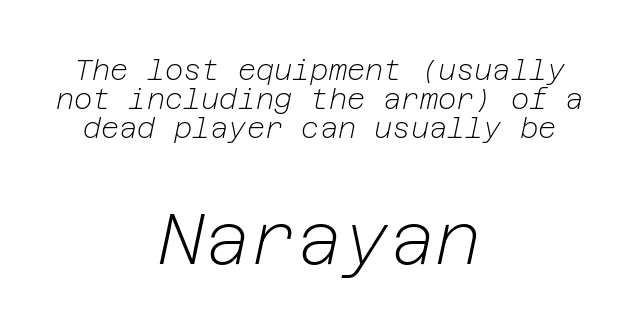
Q: Is the text bold? A: No.
Q: Is the text italic (slanted)? A: Yes, it leans right by about 12 degrees.
Q: Is the text underlined? A: No.
Q: How is the paragraph aligned? A: Centered.
Q: Is the spacing between letters normal or unusually wide? A: Normal.
Q: Is the spacing between lines tight, normal or loose? A: Tight.
Q: Which block of text is set in a larger size, the first (top) or the second (bottom)? A: The second (bottom) one.
Q: Width (condensed, normal, or wide)? A: Normal.
Q: Stroke contrast? A: Low.
Q: x-height? A: Medium.
